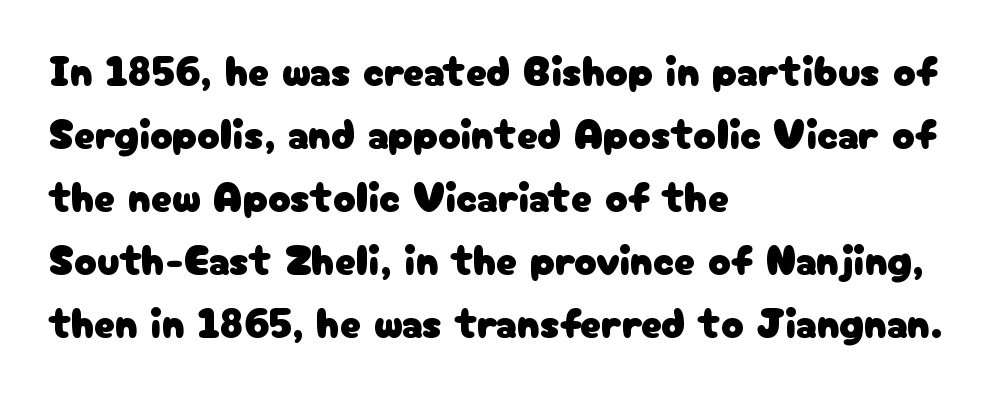
{"serif": "no", "italic": "no", "width": "normal", "stroke_contrast": "low", "x_height": "medium", "monospaced": "no", "underline": "no", "align": "left", "line_spacing": "normal", "line_spacing_ratio": 1.5, "letter_spacing": "normal", "letter_spacing_em": 0.0, "glyph_px": 42}
